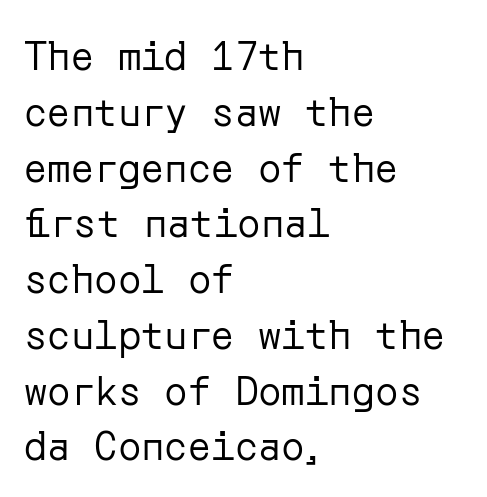
Q: Is the text bold? A: No.
Q: Is the text italic (slanted)? A: No, it is upright.
Q: Is the typeface a serif or a sans-serif typeface? A: Sans-serif.
Q: Is the text underlined? A: No.
Q: How is the paragraph aligned? A: Left-aligned.
Q: Is the spacing between letters normal or unusually wide? A: Normal.
Q: Is the spacing between lines tight, normal or loose? A: Normal.
Q: Width (condensed, normal, or wide)? A: Normal.
Q: Stroke contrast? A: Low.
Q: x-height? A: Medium.
